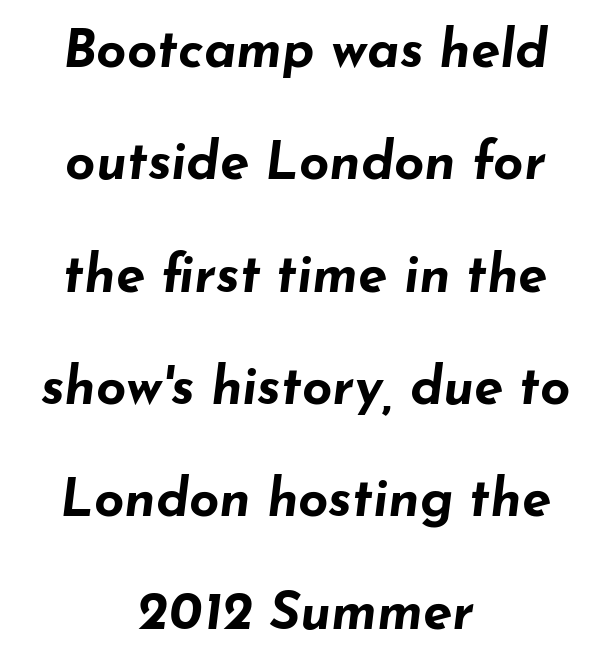
Q: Is the text bold? A: Yes.
Q: Is the text italic (slanted)? A: Yes, it leans right by about 7 degrees.
Q: Is the text underlined? A: No.
Q: How is the paragraph aligned? A: Centered.
Q: Is the spacing between letters normal or unusually wide? A: Normal.
Q: Is the spacing between lines tight, normal or loose? A: Loose.
Q: Width (condensed, normal, or wide)? A: Wide.
Q: Stroke contrast? A: Low.
Q: x-height? A: Small.
Q: Monospaced? A: No.
